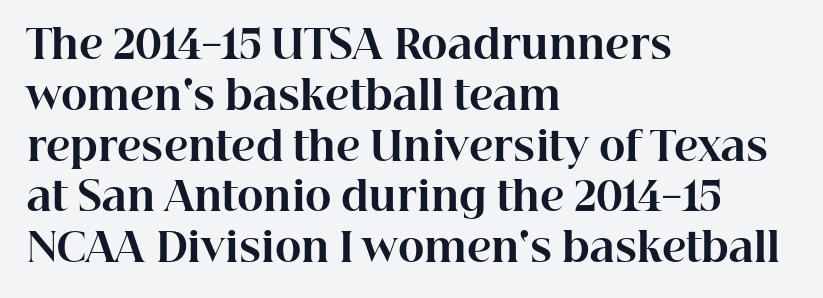
{"serif": "yes", "italic": "no", "bold": "yes", "weight": "bold", "width": "normal", "stroke_contrast": "high", "x_height": "medium", "monospaced": "no", "underline": "no", "align": "left", "line_spacing": "normal", "line_spacing_ratio": 1.27, "letter_spacing": "normal", "letter_spacing_em": 0.0, "glyph_px": 40}
